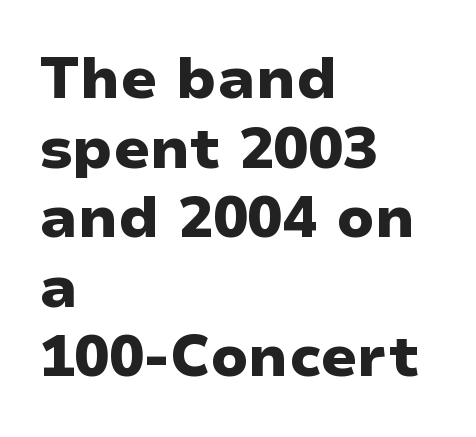
The image shows 58 px heavy, wide sans-serif type, upright; set left-aligned, line spacing 1.2x, normal letter spacing, not underlined; low stroke contrast and a medium x-height.
